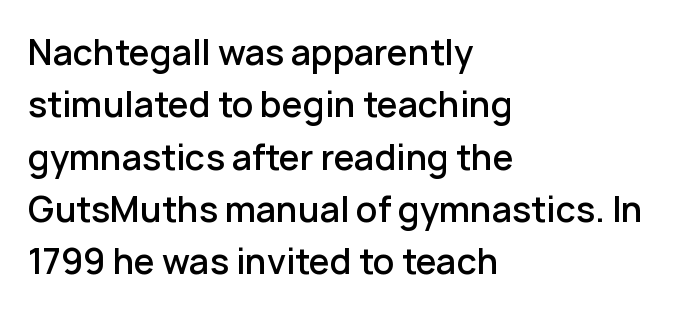
Tracking value appears to be zero — textbook default spacing. Descenders are the only things crossing below the line. Horizontally, the lines are justified to the leading edge only. The rows are spaced the way most documents space them. Moderately thickened strokes mark this as semibold type. This sample uses a sans-serif face.
